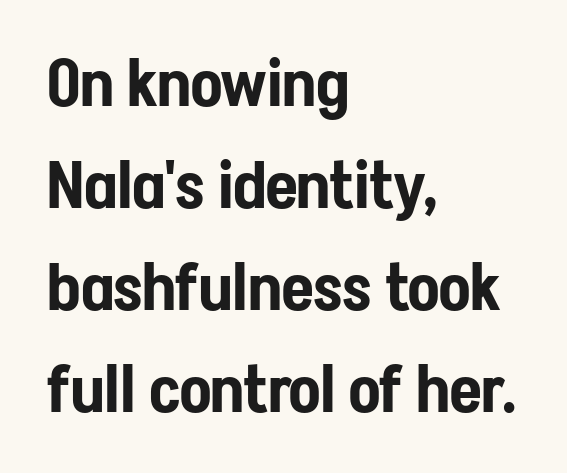
Q: Is the text italic (slanted)? A: No, it is upright.
Q: Is the typeface a serif or a sans-serif typeface? A: Sans-serif.
Q: Is the text underlined? A: No.
Q: How is the paragraph aligned? A: Left-aligned.
Q: Is the spacing between letters normal or unusually wide? A: Normal.
Q: Is the spacing between lines tight, normal or loose? A: Normal.
Q: Width (condensed, normal, or wide)? A: Condensed.
Q: Stroke contrast? A: Low.
Q: x-height? A: Medium.
Q: Monospaced? A: No.
